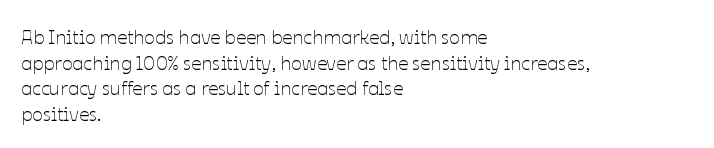
The image shows 20 px text type, upright; set left-aligned, normal line spacing (1.28x), normal letter spacing, not underlined.
